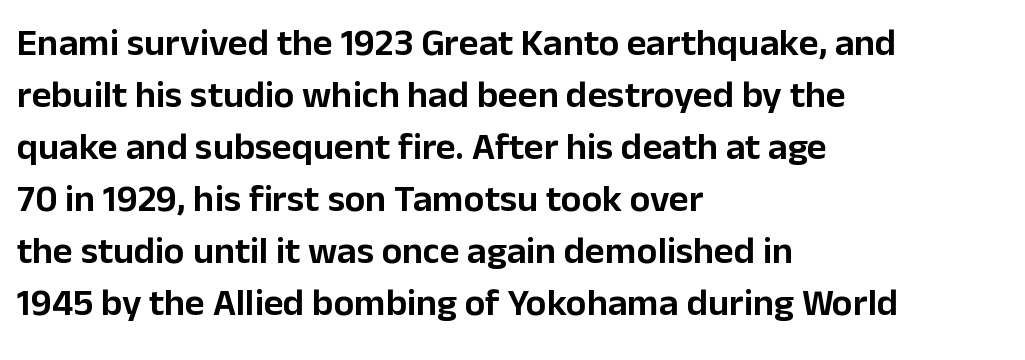
{"serif": "no", "italic": "no", "width": "normal", "stroke_contrast": "low", "x_height": "medium", "monospaced": "no", "underline": "no", "align": "left", "line_spacing": "normal", "line_spacing_ratio": 1.37, "letter_spacing": "normal", "letter_spacing_em": 0.0, "glyph_px": 38}
